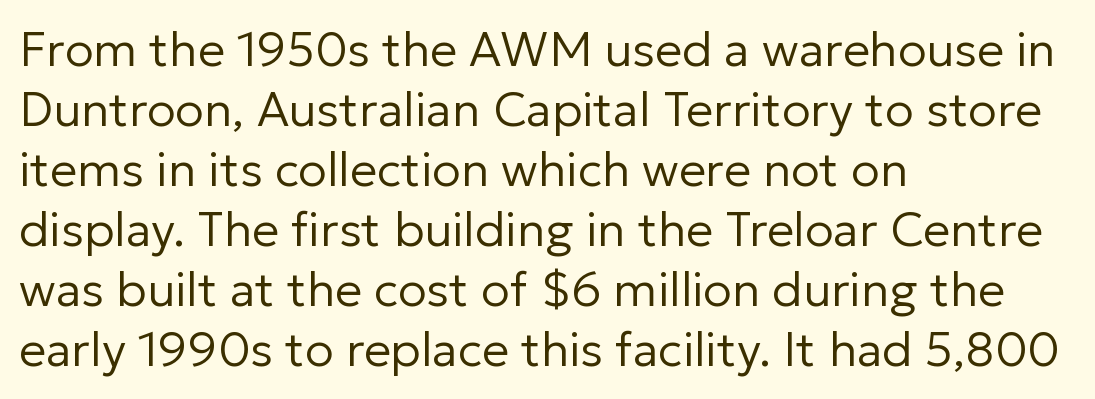
The image shows 48 px regular-weight sans-serif type, upright; set left-aligned, normal line spacing (1.25x), normal letter spacing, not underlined; low stroke contrast and a medium x-height.
